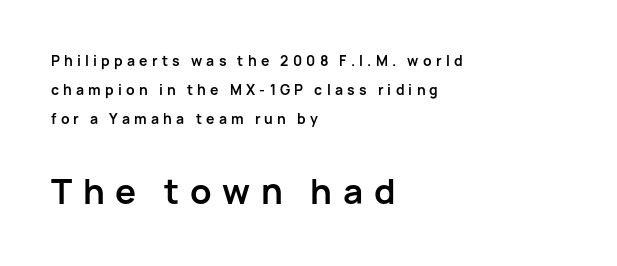
Q: Is the text bold? A: Yes.
Q: Is the text italic (slanted)? A: No, it is upright.
Q: Is the typeface a serif or a sans-serif typeface? A: Sans-serif.
Q: Is the text underlined? A: No.
Q: How is the paragraph aligned? A: Left-aligned.
Q: Is the spacing between letters normal or unusually wide? A: Unusually wide.
Q: Is the spacing between lines tight, normal or loose? A: Loose.
Q: Which block of text is set in a larger size, the first (top) or the second (bottom)? A: The second (bottom) one.
Q: Width (condensed, normal, or wide)? A: Normal.
Q: Stroke contrast? A: Low.
Q: x-height? A: Medium.
Q: Monospaced? A: No.
